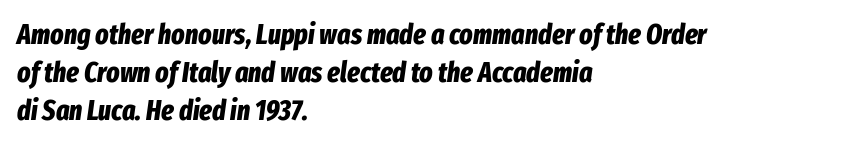
Q: Is the text bold? A: Yes.
Q: Is the text italic (slanted)? A: Yes, it leans right by about 8 degrees.
Q: Is the text underlined? A: No.
Q: How is the paragraph aligned? A: Left-aligned.
Q: Is the spacing between letters normal or unusually wide? A: Normal.
Q: Is the spacing between lines tight, normal or loose? A: Normal.
Q: Width (condensed, normal, or wide)? A: Condensed.
Q: Stroke contrast? A: Low.
Q: x-height? A: Medium.
Q: Monospaced? A: No.
